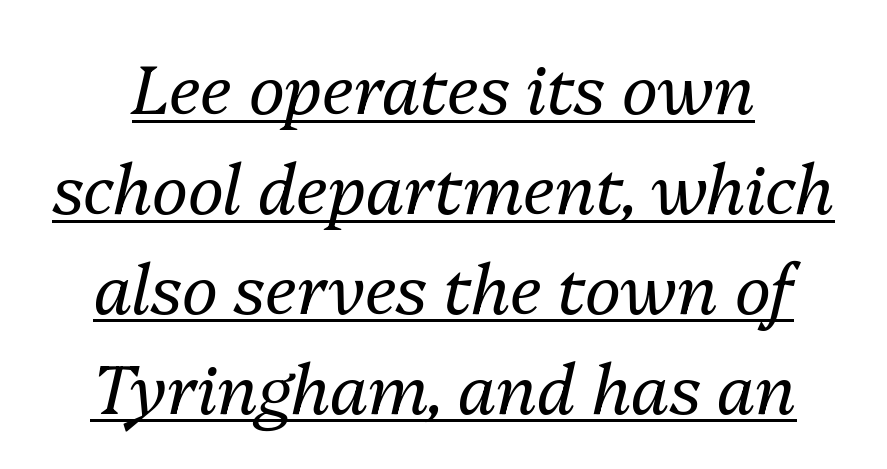
The image shows 68 px regular-weight type, italic (leaning right); set normal line spacing (1.47x), normal letter spacing, underlined; medium stroke contrast and a medium x-height.
